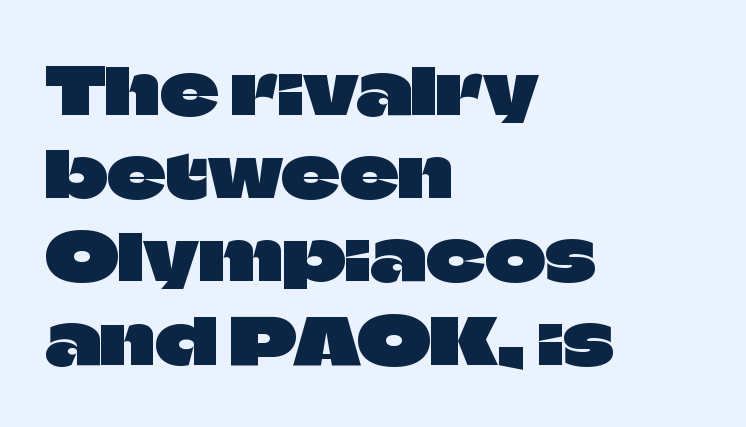
The image shows 65 px sans-serif type, upright; set left-aligned, normal line spacing (1.28x), normal letter spacing, not underlined; low stroke contrast and a large x-height.
